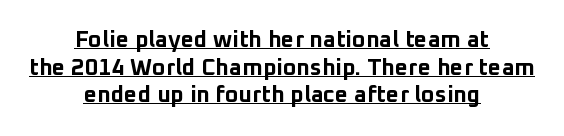
The image shows 23 px bold type, upright; set centered, line spacing 1.2x, normal letter spacing, underlined.
